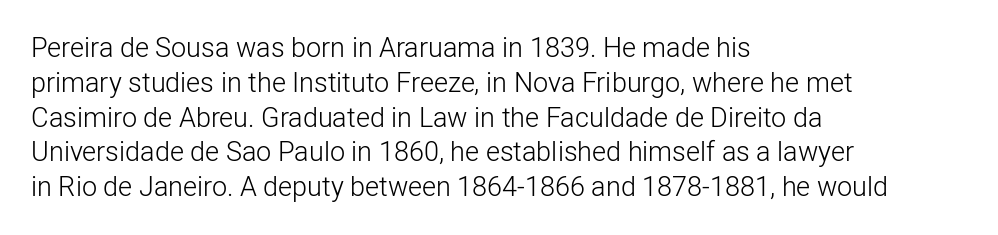
{"italic": "no", "bold": "no", "underline": "no", "align": "left", "line_spacing": "normal", "line_spacing_ratio": 1.29, "letter_spacing": "normal", "letter_spacing_em": 0.0, "glyph_px": 27}
